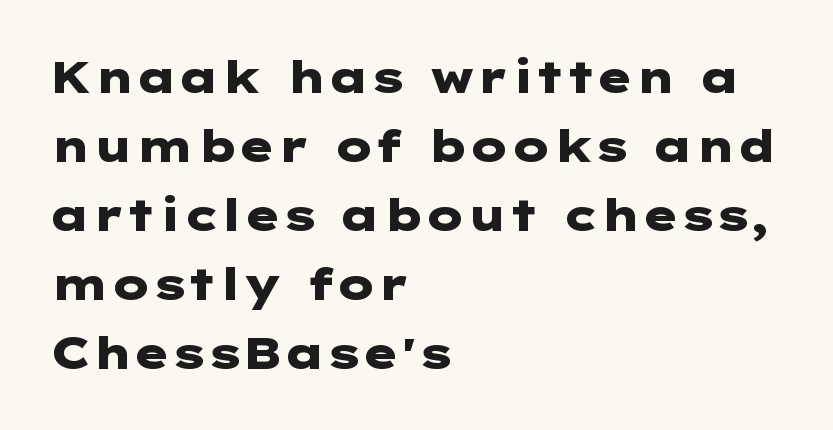
Bare-footed words on every line. Leftover space on each line is placed entirely after the last word. Are there feet on the stems? There aren't — it's a sans. This sample uses an upright cut, with every glyph sitting square on the baseline.
